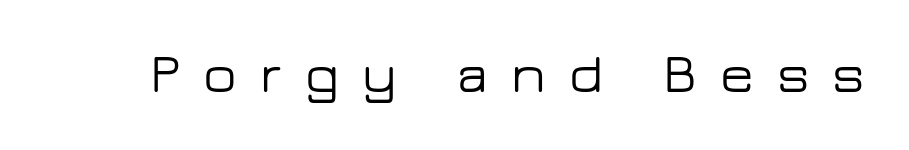
Q: Is the text italic (slanted)? A: No, it is upright.
Q: Is the typeface a serif or a sans-serif typeface? A: Sans-serif.
Q: Is the text underlined? A: No.
Q: Is the spacing between letters normal or unusually wide? A: Unusually wide.
Q: Width (condensed, normal, or wide)? A: Wide.
Q: Stroke contrast? A: Low.
Q: x-height? A: Medium.
Q: Monospaced? A: No.
